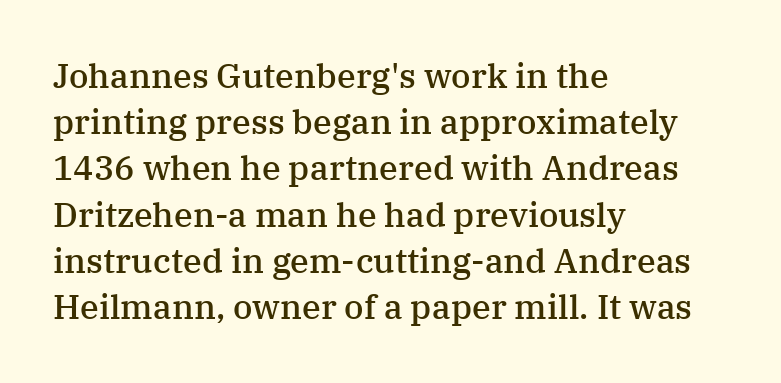
The passage shown is typeset with a serif family. Vertical strokes here are truly vertical. Line spacing here is normal. Looks like regular typesetting: each glyph gets only the width it needs. The sample has been set in demibold, a notch under bold.
